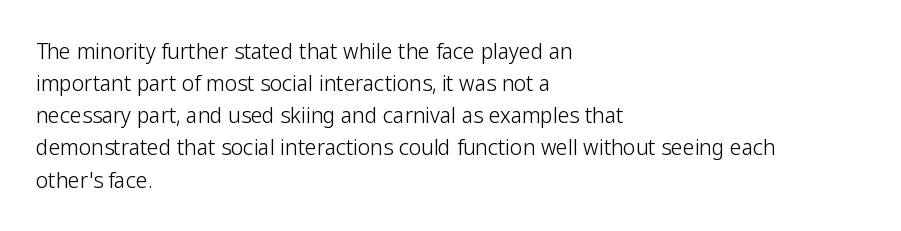
Is the block centered? No — it sits flush against the left margin. Honestly, the row spacing looks completely unremarkable. Check under the words: just untouched page. Ascenders rise straight up at ninety degrees. Nobody touched the tracking dial on this one.
